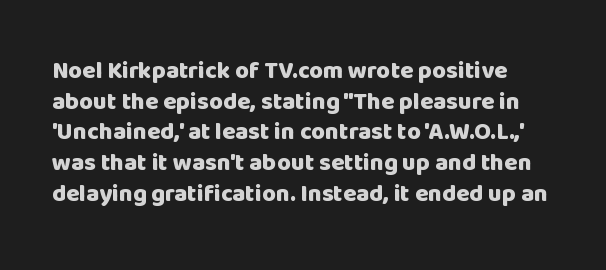
{"italic": "no", "bold": "yes", "underline": "no", "line_spacing": "normal", "line_spacing_ratio": 1.28, "letter_spacing": "normal", "letter_spacing_em": 0.0, "glyph_px": 24}
